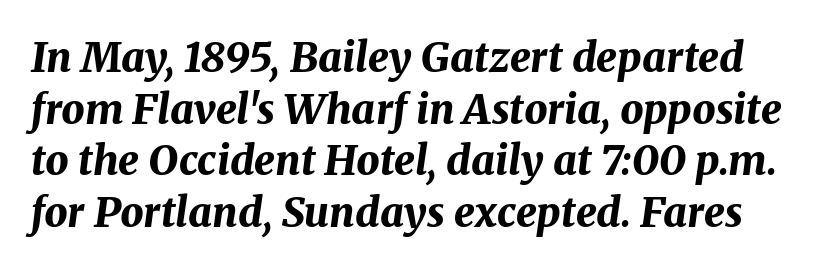
Q: Is the text bold? A: Yes.
Q: Is the text italic (slanted)? A: Yes, it leans right by about 8 degrees.
Q: Is the text underlined? A: No.
Q: Is the spacing between letters normal or unusually wide? A: Normal.
Q: Is the spacing between lines tight, normal or loose? A: Normal.
Q: Width (condensed, normal, or wide)? A: Normal.
Q: Stroke contrast? A: Medium.
Q: x-height? A: Medium.
Q: Monospaced? A: No.
